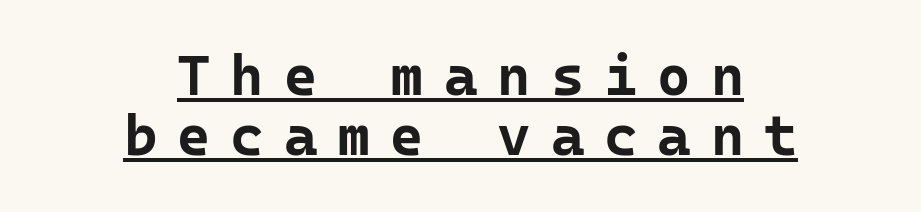
Summary of weight: heavy, a full bold. Neither beginnings nor endings align; midpoints do. Does the type have serifs? No, each stem ends abruptly. Horizontal bands of white between lines are thin slivers. In terms of posture, this sample is upright.
